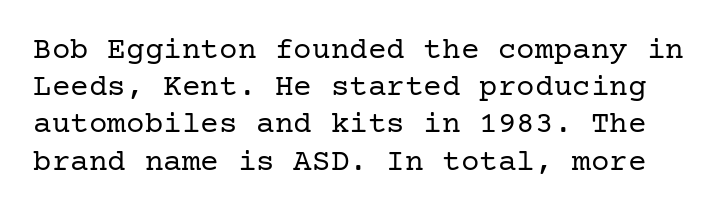
Has an underline been added? It has not. Heaviness? Minimal to ordinary, like unemphasized prose. The specimen reads as upright at a glance. Compared with typical body copy, the letter spacing here is the same. Classification — serif.
